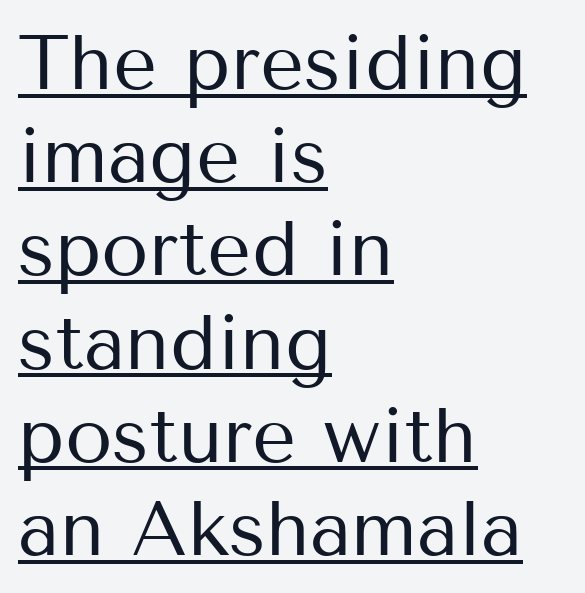
{"serif": "no", "italic": "no", "bold": "no", "weight": "regular", "width": "normal", "stroke_contrast": "medium", "x_height": "medium", "monospaced": "no", "underline": "yes", "align": "left", "line_spacing_ratio": 1.21, "letter_spacing": "normal", "letter_spacing_em": 0.0, "glyph_px": 77}
